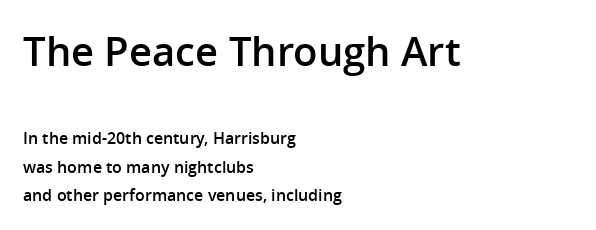
Q: Is the text bold? A: Semi-bold.
Q: Is the text italic (slanted)? A: No, it is upright.
Q: Is the typeface a serif or a sans-serif typeface? A: Sans-serif.
Q: Is the text underlined? A: No.
Q: How is the paragraph aligned? A: Left-aligned.
Q: Is the spacing between letters normal or unusually wide? A: Normal.
Q: Which block of text is set in a larger size, the first (top) or the second (bottom)? A: The first (top) one.
Q: Width (condensed, normal, or wide)? A: Normal.
Q: Stroke contrast? A: Low.
Q: x-height? A: Medium.
Q: Monospaced? A: No.
